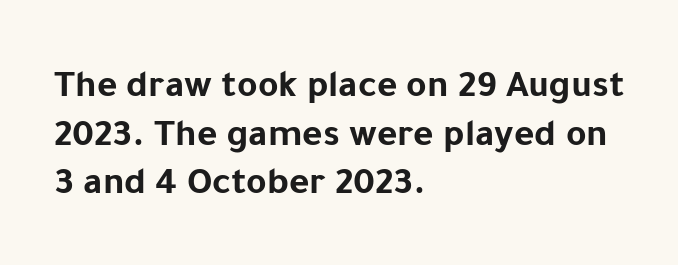
{"serif": "no", "italic": "no", "bold": "yes", "weight": "bold", "width": "normal", "stroke_contrast": "low", "x_height": "medium", "monospaced": "no", "underline": "no", "align": "left", "line_spacing": "normal", "line_spacing_ratio": 1.25, "letter_spacing": "normal", "letter_spacing_em": 0.0, "glyph_px": 39}
